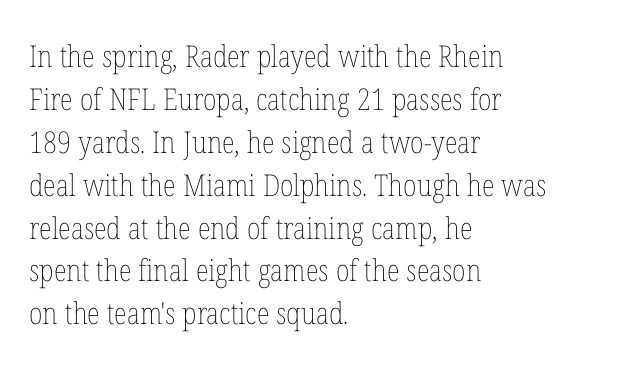
Q: Is the text bold? A: No.
Q: Is the text italic (slanted)? A: No, it is upright.
Q: Is the text underlined? A: No.
Q: How is the paragraph aligned? A: Left-aligned.
Q: Is the spacing between letters normal or unusually wide? A: Normal.
Q: Is the spacing between lines tight, normal or loose? A: Normal.
Q: Width (condensed, normal, or wide)? A: Condensed.
Q: Stroke contrast? A: Low.
Q: x-height? A: Medium.
Q: Monospaced? A: No.
